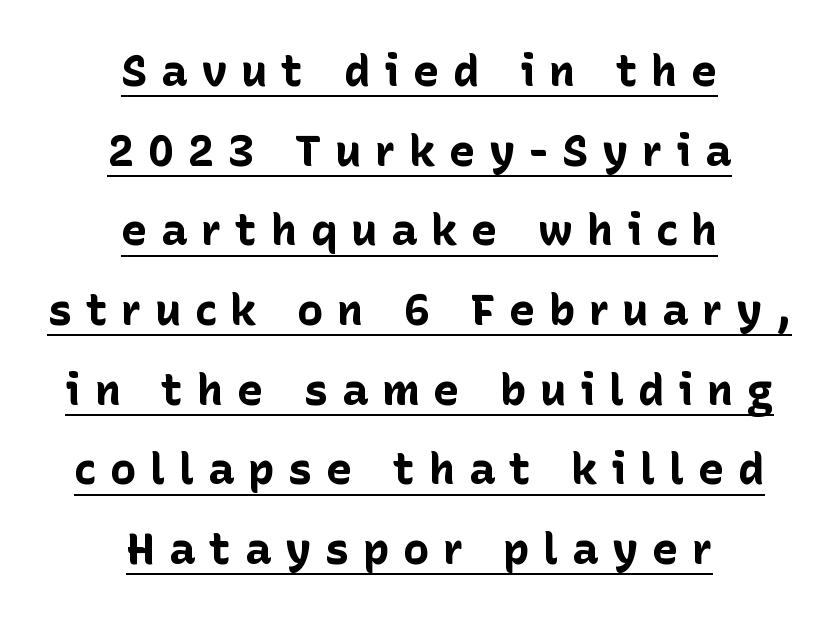
Each word looks stretched out because of the extra space between its letters. Visually the block forms a symmetrical silhouette, jagged on both flanks. A roman cut, with each character standing at attention. Look at the bottom of the vertical strokes: they stop flat, with no serifs. You could not count columns in this text — the font is proportionally spaced. This rendering features underlined lettering.
